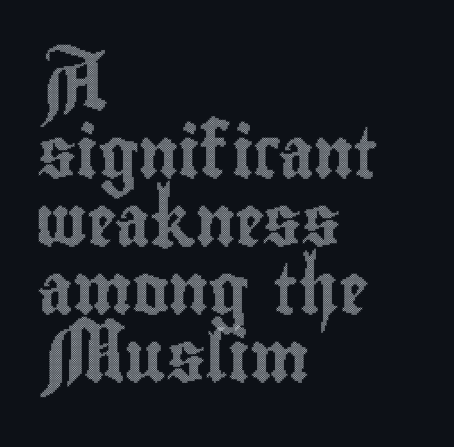
{"italic": "no", "width": "condensed", "x_height": "small", "monospaced": "no", "underline": "no", "align": "left", "line_spacing": "normal", "line_spacing_ratio": 1.36, "letter_spacing": "normal", "letter_spacing_em": 0.0, "glyph_px": 50}
